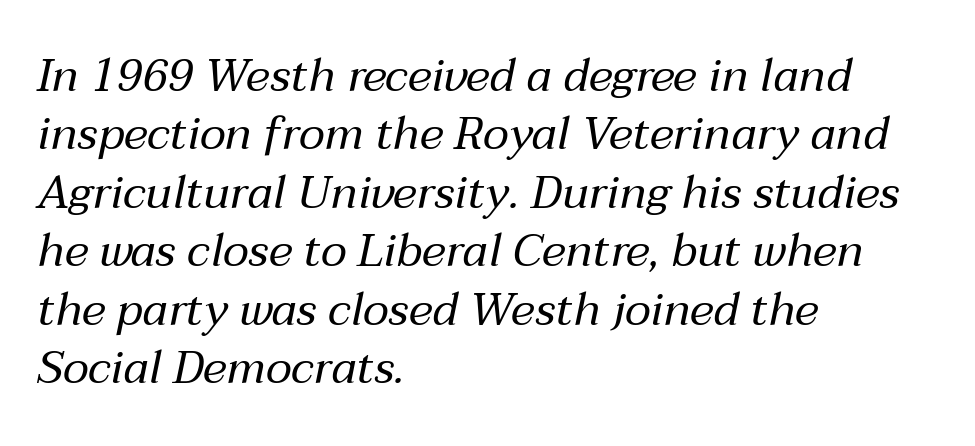
Q: Is the text bold? A: No.
Q: Is the text italic (slanted)? A: Yes, it leans right by about 12 degrees.
Q: Is the text underlined? A: No.
Q: How is the paragraph aligned? A: Left-aligned.
Q: Is the spacing between letters normal or unusually wide? A: Normal.
Q: Is the spacing between lines tight, normal or loose? A: Normal.
Q: Width (condensed, normal, or wide)? A: Normal.
Q: Stroke contrast? A: Medium.
Q: x-height? A: Medium.
Q: Monospaced? A: No.
